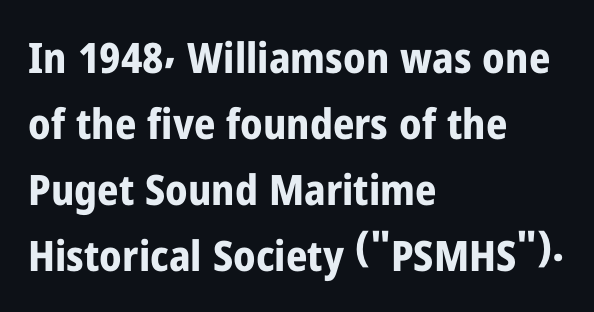
Q: Is the text bold? A: Yes.
Q: Is the text italic (slanted)? A: No, it is upright.
Q: Is the typeface a serif or a sans-serif typeface? A: Sans-serif.
Q: Is the text underlined? A: No.
Q: How is the paragraph aligned? A: Left-aligned.
Q: Is the spacing between letters normal or unusually wide? A: Normal.
Q: Is the spacing between lines tight, normal or loose? A: Normal.
Q: Width (condensed, normal, or wide)? A: Condensed.
Q: Stroke contrast? A: Low.
Q: x-height? A: Medium.
Q: Monospaced? A: No.
